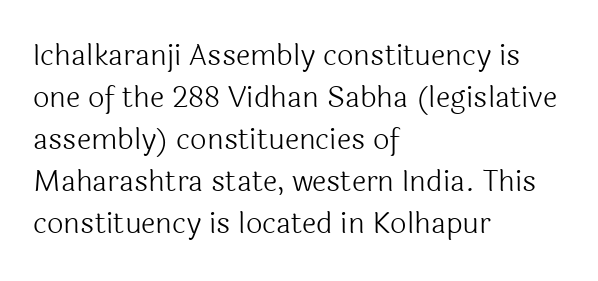
Quick note: interline space is typical. Short and long lines alike share a common starting point at left. Is this a fixed-width face? No — the glyphs have proportional, varying widths. This rendering employs a face without finishing strokes, i.e., a sans-serif.
